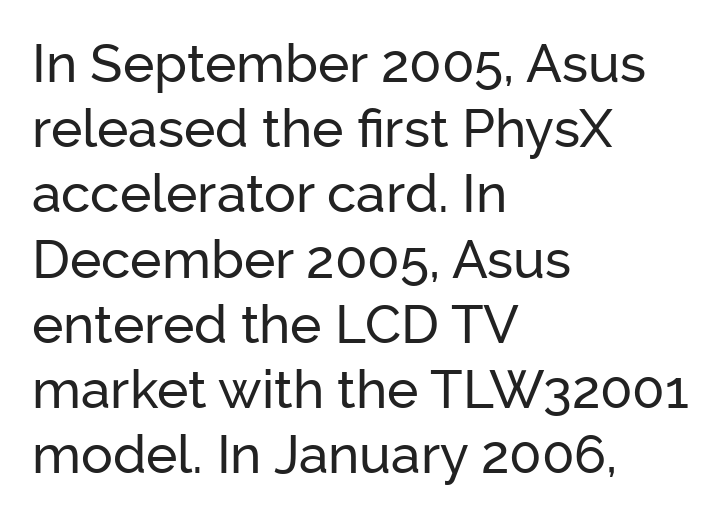
Each letter keeps its own natural width here, so spacing adapts to shape. Tall strokes in this sample are plumb rather than angled. Leftover space on each line is placed entirely after the last word. You can tell from the bare stems that sans-serif type was used. Check under the words: just untouched page. Honestly, the letter spacing is just normal — you wouldn't notice it.
